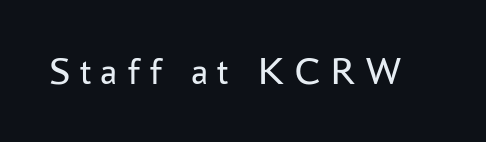
The passage shown is typed in a proportional face where columns would drift. No extra ink here — the face is not bold. This rendering employs a face without finishing strokes, i.e., a sans-serif. Plain, unruled lines of type. The letters stand straight up with perfectly vertical stems.
